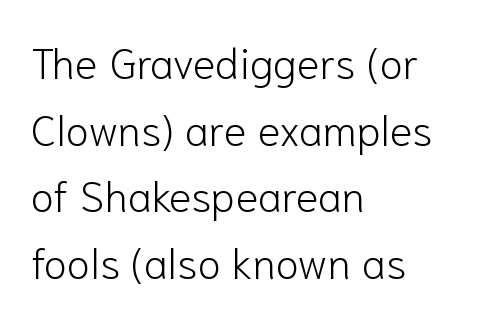
{"serif": "no", "italic": "no", "bold": "no", "weight": "light", "width": "normal", "stroke_contrast": "low", "x_height": "medium", "monospaced": "no", "underline": "no", "align": "left", "line_spacing": "normal", "line_spacing_ratio": 1.55, "letter_spacing": "normal", "letter_spacing_em": 0.0, "glyph_px": 43}
